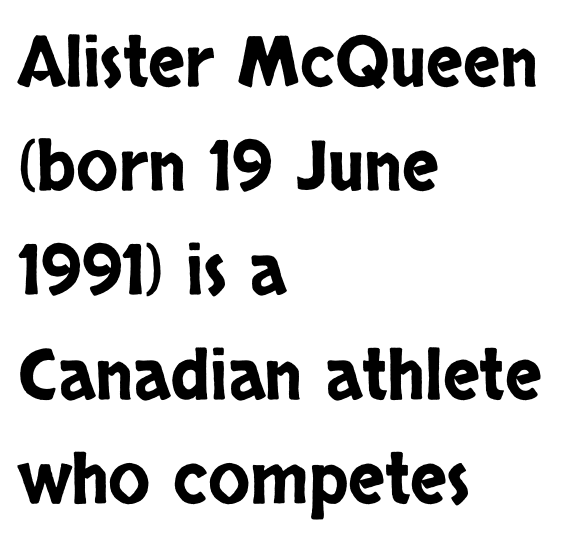
Posture: straight, roman, zero tilt. Normally led — the rows are evenly, conventionally spaced. The rendering uses natural spacing where letterforms have individual widths. There is no visible air inserted between adjacent glyphs. The characters display no serif detailing; their extremities are plain. The passage shown is not underscored anywhere.
